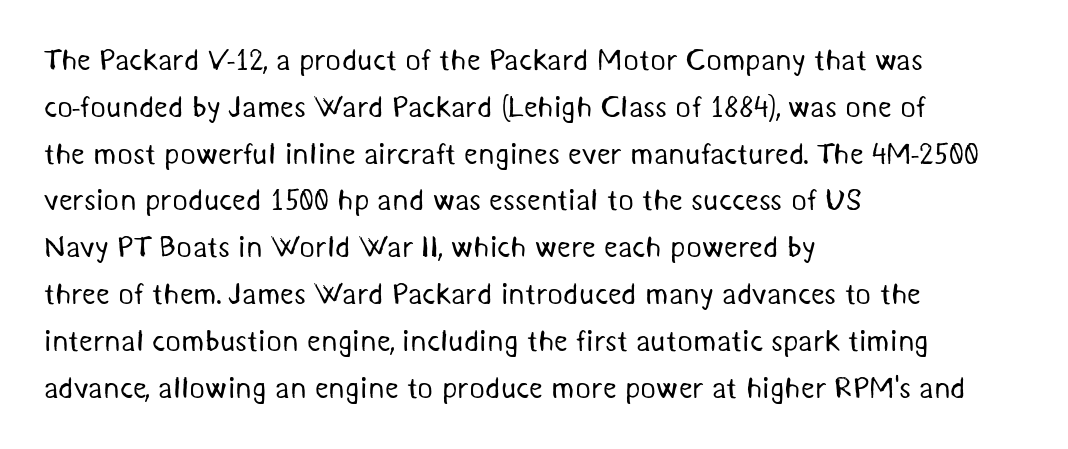
The face used here is rendered with its standard letterfit. Visually the block forms a straight wall on the left and a jagged coastline on the right. Spacing verdict: proportional, widths tailored to each character. The type family on display is of the sans-serif kind.
